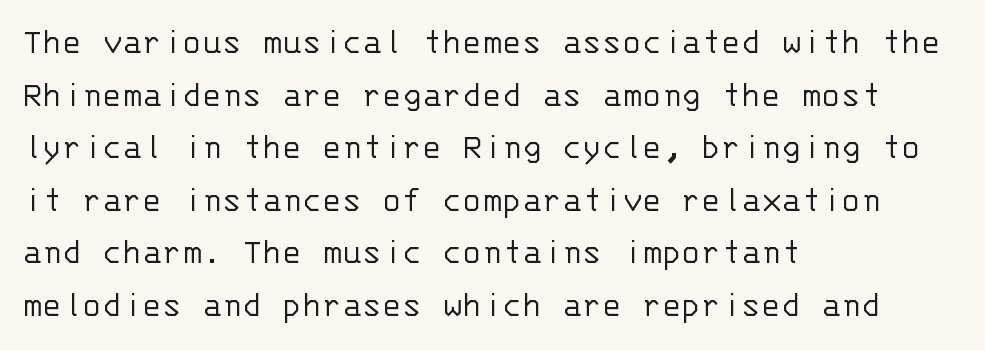
{"serif": "no", "italic": "no", "bold": "no", "weight": "light", "width": "normal", "stroke_contrast": "low", "x_height": "large", "monospaced": "yes", "underline": "no", "align": "left", "line_spacing": "normal", "line_spacing_ratio": 1.42, "letter_spacing": "normal", "letter_spacing_em": 0.0, "glyph_px": 37}
